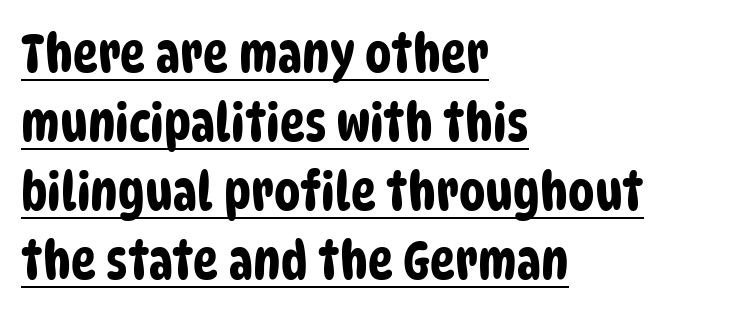
The image shows 53 px condensed sans-serif type; set left-aligned, normal line spacing (1.3x), normal letter spacing, underlined; low stroke contrast and a large x-height.
